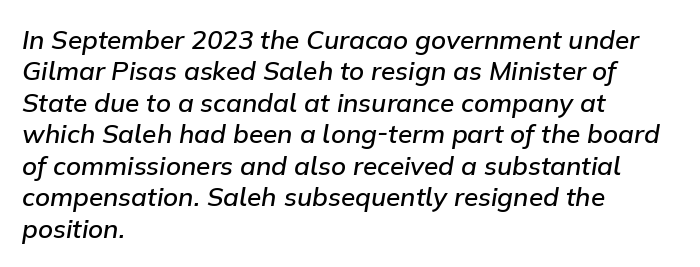
Q: Is the text bold? A: Semi-bold.
Q: Is the text italic (slanted)? A: Yes, it leans right by about 9 degrees.
Q: Is the text underlined? A: No.
Q: How is the paragraph aligned? A: Left-aligned.
Q: Is the spacing between letters normal or unusually wide? A: Normal.
